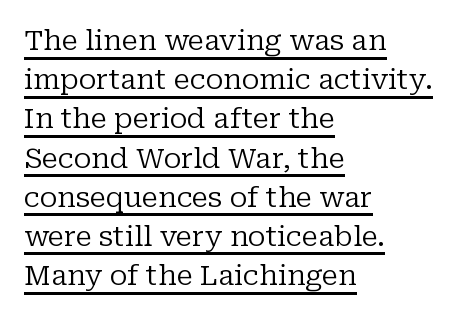
The glyphs are accompanied by a horizontal stroke just below them. The tracking reads as untouched default to a designer's eye. The font is comparable to plain body text, perhaps lighter. Baseline-to-baseline distance is the conventional proportion of letter height.
